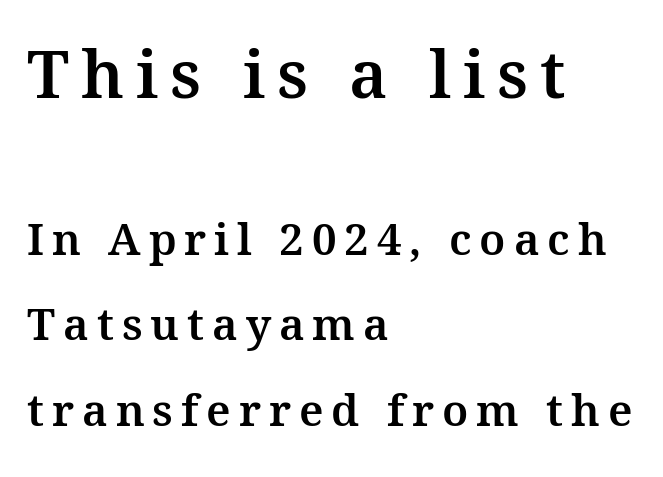
Q: Is the text italic (slanted)? A: No, it is upright.
Q: Is the typeface a serif or a sans-serif typeface? A: Serif.
Q: Is the text underlined? A: No.
Q: How is the paragraph aligned? A: Left-aligned.
Q: Is the spacing between lines tight, normal or loose? A: Loose.
Q: Which block of text is set in a larger size, the first (top) or the second (bottom)? A: The first (top) one.
Q: Width (condensed, normal, or wide)? A: Normal.
Q: Stroke contrast? A: Medium.
Q: x-height? A: Medium.
Q: Monospaced? A: No.
